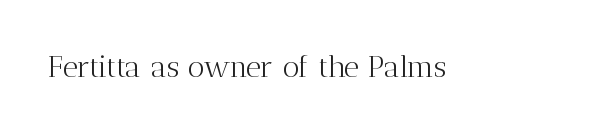
{"serif": "yes", "italic": "no", "bold": "no", "weight": "light", "width": "normal", "stroke_contrast": "medium", "x_height": "medium", "monospaced": "no", "underline": "no", "letter_spacing": "normal", "letter_spacing_em": 0.0, "glyph_px": 30}
